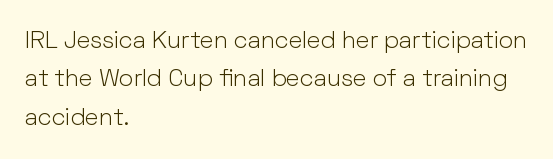
The image shows 24 px text type, upright; set left-aligned, normal line spacing (1.6x), normal letter spacing, not underlined.
